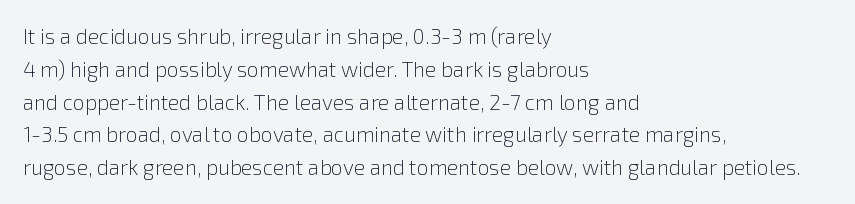
Upright lettering throughout. The rows are spaced the way most documents space them. These lines stack with their left ends in a neat column. The space beneath each line is pristine and unruled. This sample uses plain, unmodified letter spacing. Stem width sits at or under what a default text font uses.
